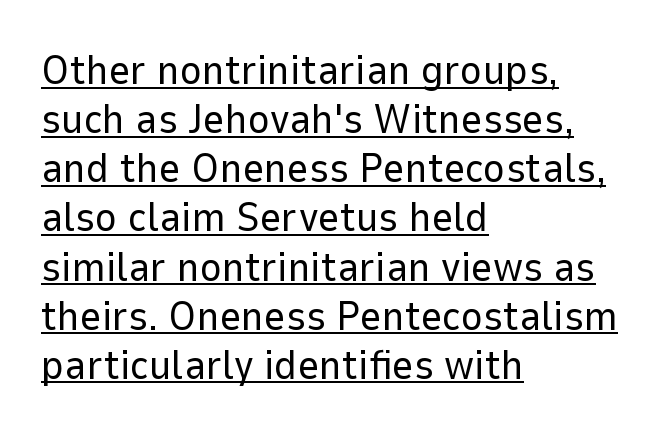
The image shows 42 px regular-weight sans-serif type, upright; set left-aligned, line spacing 1.17x, normal letter spacing, underlined; low stroke contrast and a medium x-height.
